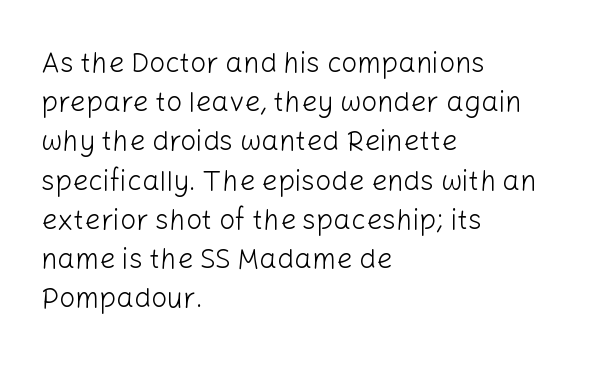
{"serif": "no", "italic": "no", "bold": "no", "weight": "light", "width": "normal", "stroke_contrast": "low", "x_height": "medium", "monospaced": "no", "underline": "no", "align": "left", "line_spacing": "normal", "line_spacing_ratio": 1.4, "letter_spacing": "normal", "letter_spacing_em": 0.0, "glyph_px": 28}
